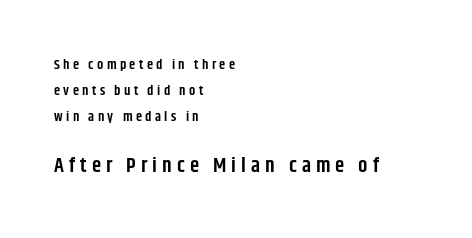
{"italic": "no", "bold": "semi", "underline": "no", "align": "left", "line_spacing_ratio": 1.87, "letter_spacing": "wide", "letter_spacing_em": 0.24, "larger_block": "second", "size_ratio": 1.5, "glyph_px": 21}
